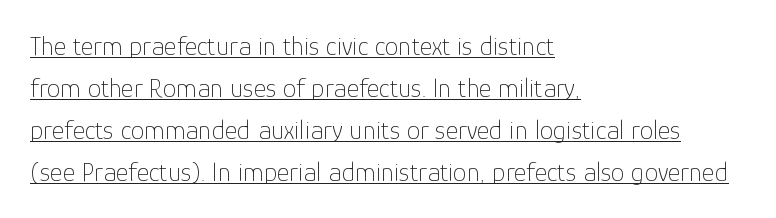
{"italic": "no", "bold": "no", "underline": "yes", "align": "left", "line_spacing": "normal", "line_spacing_ratio": 1.56, "letter_spacing": "normal", "letter_spacing_em": 0.0, "glyph_px": 27}
